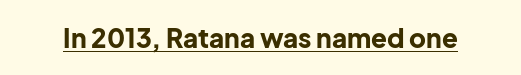
Q: Is the text bold? A: Yes.
Q: Is the text italic (slanted)? A: No, it is upright.
Q: Is the text underlined? A: Yes.
Q: Is the spacing between letters normal or unusually wide? A: Normal.
